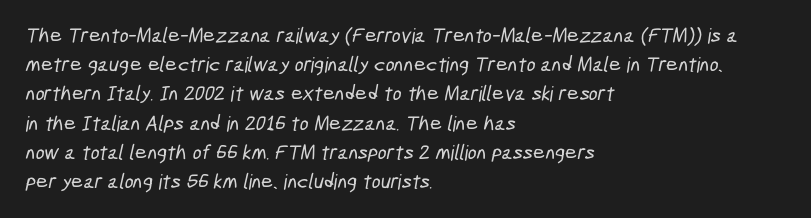
The gaps between neighbouring characters are ordinary and unremarkable. Compared with a centered layout, this one pins lines to the left instead. Decoration check: the copy has no underline. Baseline-to-baseline distance is the conventional proportion of letter height.
